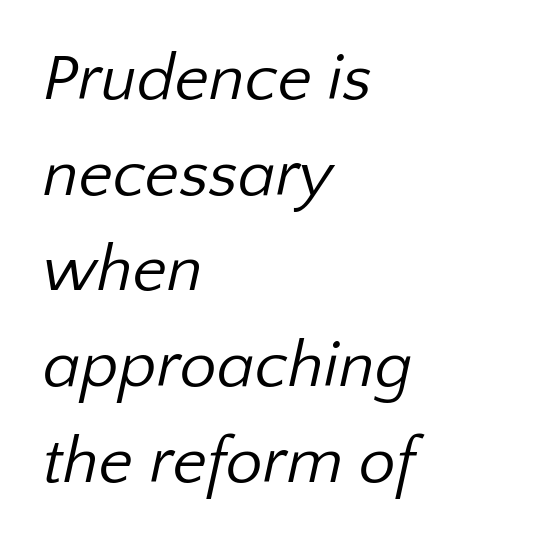
The image shows 66 px regular-weight sans-serif type; set left-aligned, normal line spacing (1.45x), normal letter spacing, not underlined; low stroke contrast and a medium x-height.
